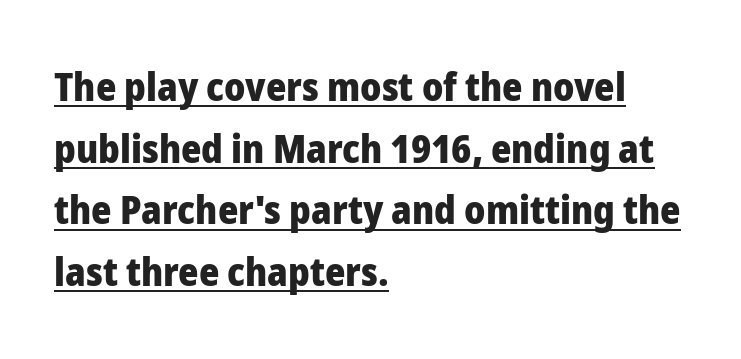
{"serif": "no", "italic": "no", "bold": "yes", "weight": "heavy", "width": "normal", "stroke_contrast": "low", "x_height": "medium", "monospaced": "no", "underline": "yes", "align": "left", "line_spacing": "normal", "line_spacing_ratio": 1.58, "letter_spacing": "normal", "letter_spacing_em": 0.0, "glyph_px": 39}
